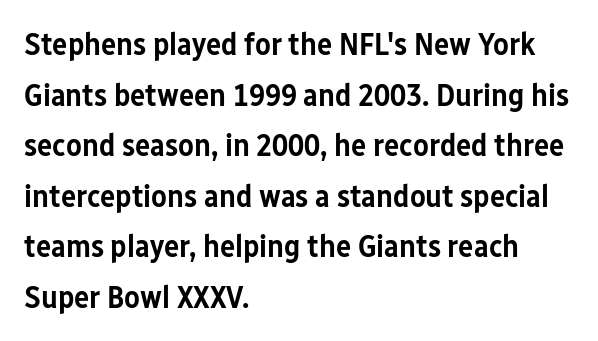
Q: Is the text bold? A: Semi-bold.
Q: Is the text italic (slanted)? A: No, it is upright.
Q: Is the typeface a serif or a sans-serif typeface? A: Sans-serif.
Q: Is the text underlined? A: No.
Q: How is the paragraph aligned? A: Left-aligned.
Q: Is the spacing between letters normal or unusually wide? A: Normal.
Q: Is the spacing between lines tight, normal or loose? A: Normal.
Q: Width (condensed, normal, or wide)? A: Condensed.
Q: Stroke contrast? A: Low.
Q: x-height? A: Medium.
Q: Monospaced? A: No.
